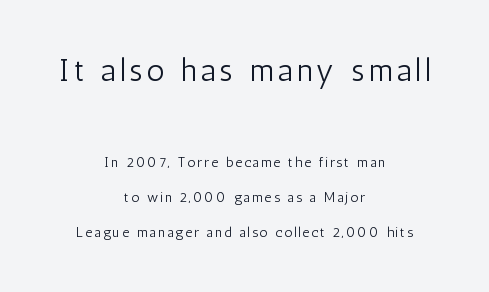
{"serif": "no", "italic": "no", "bold": "no", "weight": "light", "width": "condensed", "stroke_contrast": "low", "x_height": "medium", "monospaced": "no", "underline": "no", "align": "center", "line_spacing": "loose", "line_spacing_ratio": 2.49, "larger_block": "first", "size_ratio": 2.21, "glyph_px": 31}
